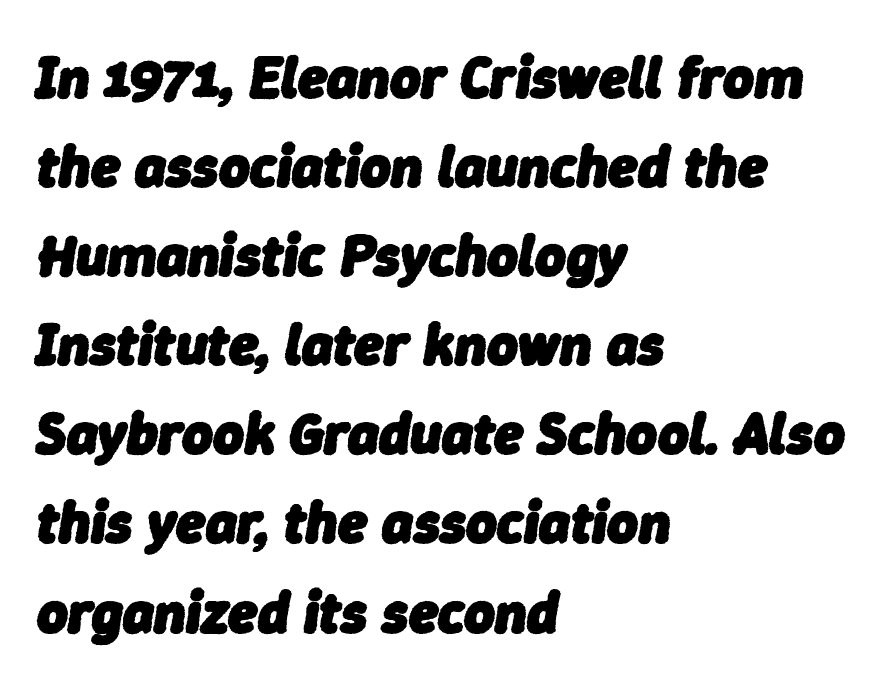
Q: Is the text bold? A: Yes.
Q: Is the text italic (slanted)? A: Yes, it leans right by about 9 degrees.
Q: Is the text underlined? A: No.
Q: How is the paragraph aligned? A: Left-aligned.
Q: Is the spacing between letters normal or unusually wide? A: Normal.
Q: Is the spacing between lines tight, normal or loose? A: Normal.
Q: Width (condensed, normal, or wide)? A: Normal.
Q: Stroke contrast? A: Low.
Q: x-height? A: Medium.
Q: Monospaced? A: No.
